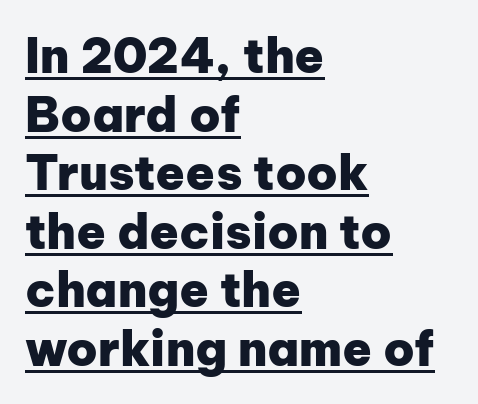
Q: Is the text bold? A: Yes.
Q: Is the text italic (slanted)? A: No, it is upright.
Q: Is the typeface a serif or a sans-serif typeface? A: Sans-serif.
Q: Is the text underlined? A: Yes.
Q: How is the paragraph aligned? A: Left-aligned.
Q: Is the spacing between letters normal or unusually wide? A: Normal.
Q: Width (condensed, normal, or wide)? A: Normal.
Q: Stroke contrast? A: Low.
Q: x-height? A: Medium.
Q: Monospaced? A: No.
